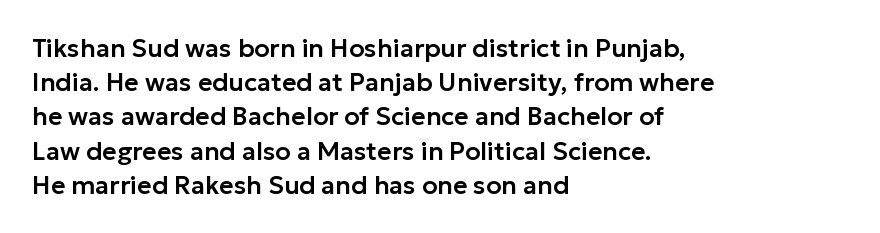
The lettering holds an erect, upright posture throughout. Nobody drew a line under any word here. This rendering uses left alignment, leaving the right contour irregular. Each new line begins a customary step beneath the previous one. Students, note that the glyphs here touch the page at normal intervals.
